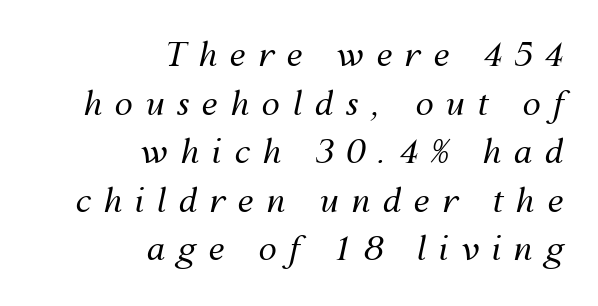
The image shows 33 px regular-weight type, italic (leaning right); set right-aligned, normal line spacing (1.47x), unusually wide letter spacing (+0.37 em), not underlined; medium stroke contrast and a medium x-height.
